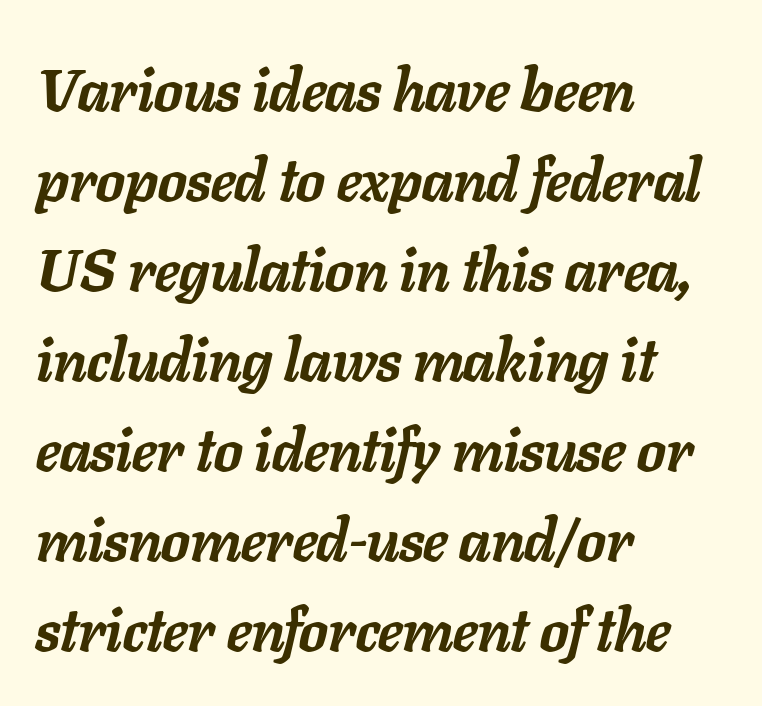
The image shows 60 px semibold type, italic (leaning right); set left-aligned, normal line spacing (1.5x), normal letter spacing, not underlined; low stroke contrast and a medium x-height.
